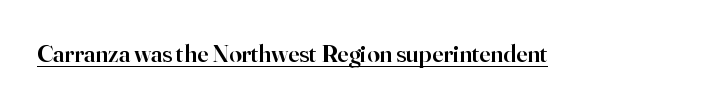
The image shows 25 px text type, upright; set normal letter spacing, underlined.
